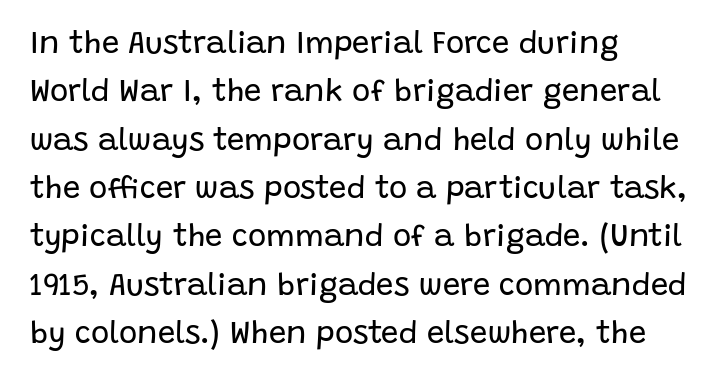
The image shows 31 px regular-weight sans-serif type, upright; set left-aligned, normal line spacing (1.56x), normal letter spacing, not underlined; low stroke contrast and a large x-height.
